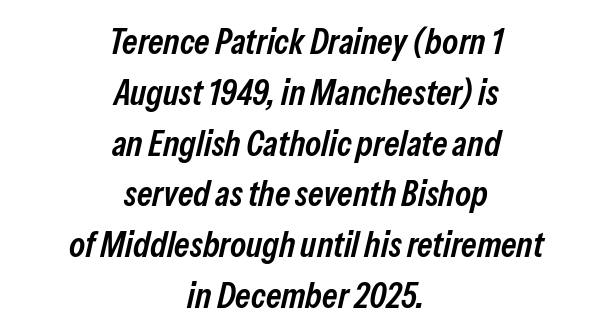
{"italic": "yes", "lean": "right", "slant_degrees": 13, "bold": "semi", "weight": "semibold", "width": "condensed", "stroke_contrast": "low", "x_height": "medium", "monospaced": "no", "underline": "no", "align": "center", "line_spacing": "normal", "line_spacing_ratio": 1.41, "letter_spacing": "normal", "letter_spacing_em": 0.0, "glyph_px": 36}
